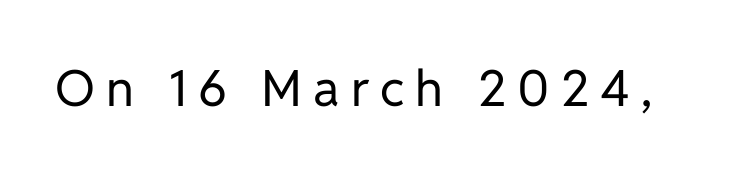
Q: Is the text bold? A: No.
Q: Is the text italic (slanted)? A: No, it is upright.
Q: Is the typeface a serif or a sans-serif typeface? A: Sans-serif.
Q: Is the text underlined? A: No.
Q: Is the spacing between letters normal or unusually wide? A: Unusually wide.
Q: Width (condensed, normal, or wide)? A: Normal.
Q: Stroke contrast? A: Low.
Q: x-height? A: Medium.
Q: Monospaced? A: No.
